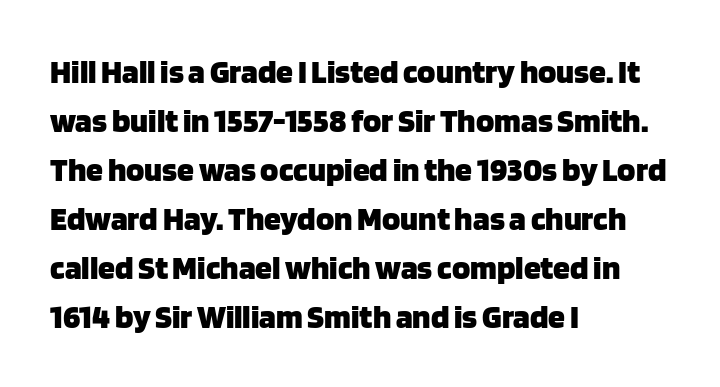
Weight check: bold — yes, fully. This block has exactly the height ordinary leading produces. The ragged edge is on the right, which tells us the setting is flush left. When letters stand straight like this, we call the style roman or upright.
